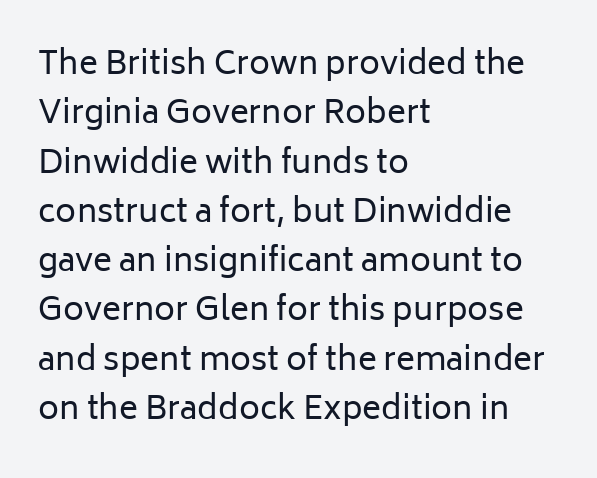
A quiet, ordinary-to-light weight characterises the typeface. These lines are rendered in a variable-pitch font. These lines keep a tight, regular rhythm from letter to letter. The characters display no serif detailing; their extremities are plain. Unlike italic type, these characters show no tilt at all.
